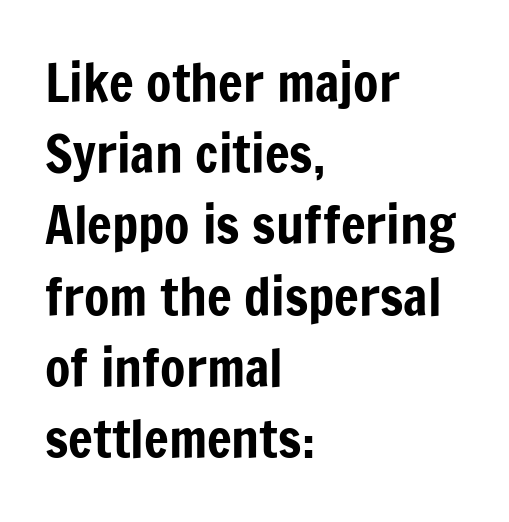
The image shows 52 px condensed sans-serif type, upright; set left-aligned, normal line spacing (1.37x), normal letter spacing, not underlined; low stroke contrast and a medium x-height.
